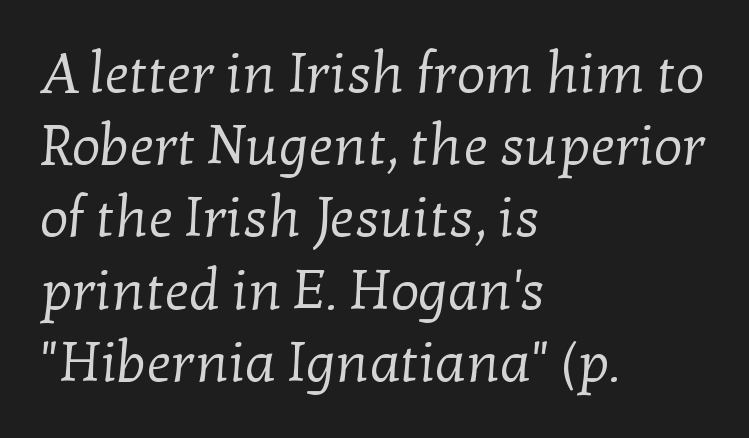
{"serif": "yes", "bold": "no", "weight": "regular", "width": "normal", "stroke_contrast": "low", "x_height": "medium", "monospaced": "no", "underline": "no", "align": "left", "line_spacing": "normal", "line_spacing_ratio": 1.29, "letter_spacing": "normal", "letter_spacing_em": 0.0, "glyph_px": 56}
